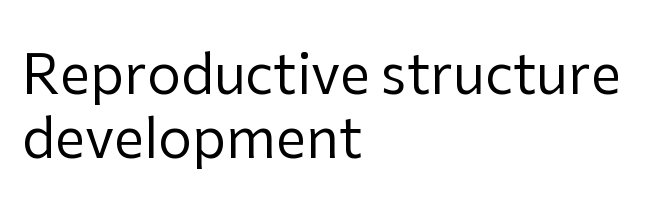
The image shows 54 px regular-weight sans-serif type, upright; set left-aligned, line spacing 1.19x, normal letter spacing, not underlined; low stroke contrast and a medium x-height.
